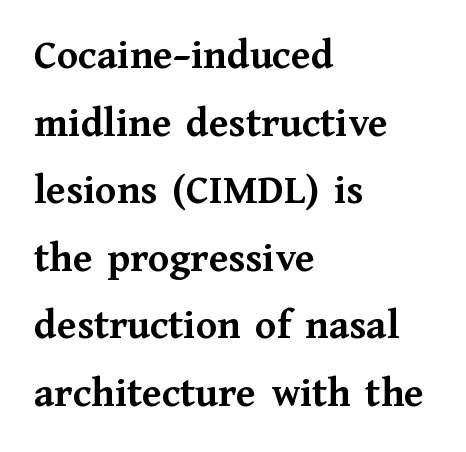
{"serif": "yes", "italic": "no", "bold": "yes", "weight": "semibold", "width": "normal", "stroke_contrast": "medium", "x_height": "medium", "monospaced": "no", "underline": "no", "align": "left", "line_spacing": "normal", "line_spacing_ratio": 1.57, "letter_spacing": "normal", "letter_spacing_em": 0.0, "glyph_px": 43}
